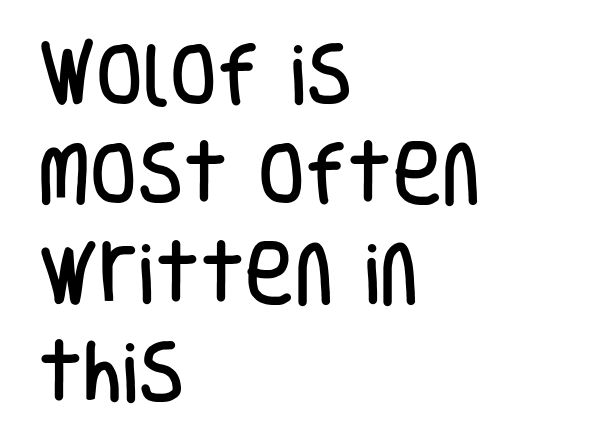
The image shows 68 px condensed sans-serif type, upright; set left-aligned, normal line spacing (1.46x), normal letter spacing, not underlined; low stroke contrast and a large x-height.
